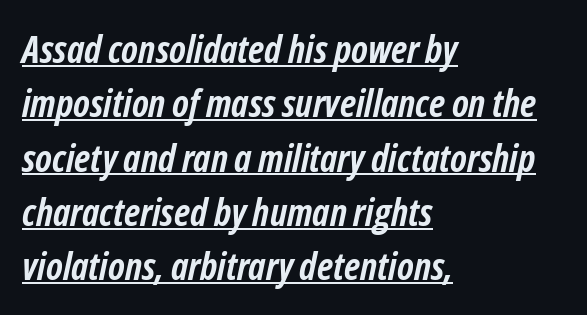
The image shows 38 px semibold, condensed type, italic (leaning right); set left-aligned, normal line spacing (1.43x), normal letter spacing, underlined; low stroke contrast and a medium x-height.
